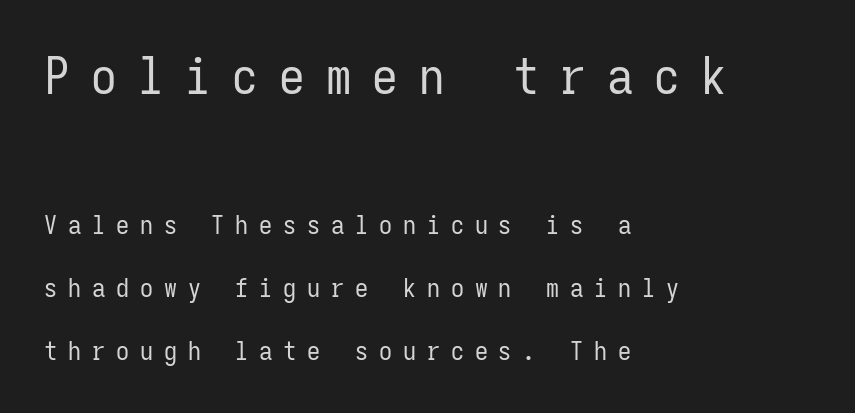
{"serif": "no", "italic": "no", "bold": "no", "weight": "regular", "width": "condensed", "stroke_contrast": "low", "x_height": "medium", "monospaced": "yes", "underline": "no", "align": "left", "line_spacing": "loose", "line_spacing_ratio": 2.42, "letter_spacing": "wide", "letter_spacing_em": 0.42, "larger_block": "first", "size_ratio": 1.96, "glyph_px": 51}
